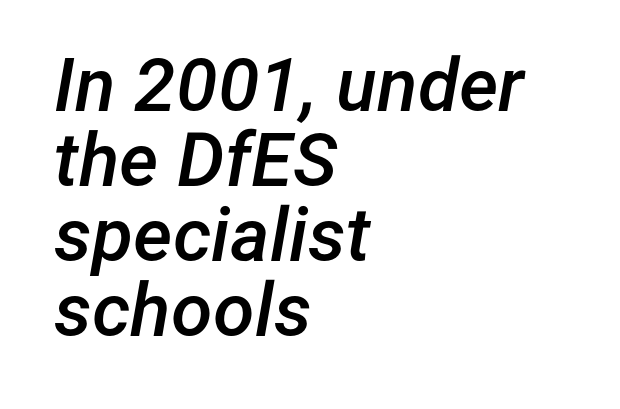
{"italic": "yes", "lean": "right", "slant_degrees": 12, "bold": "semi", "weight": "semibold", "width": "normal", "stroke_contrast": "low", "x_height": "medium", "monospaced": "no", "underline": "no", "align": "left", "line_spacing": "tight", "line_spacing_ratio": 1.0, "letter_spacing": "normal", "letter_spacing_em": 0.0, "glyph_px": 75}
